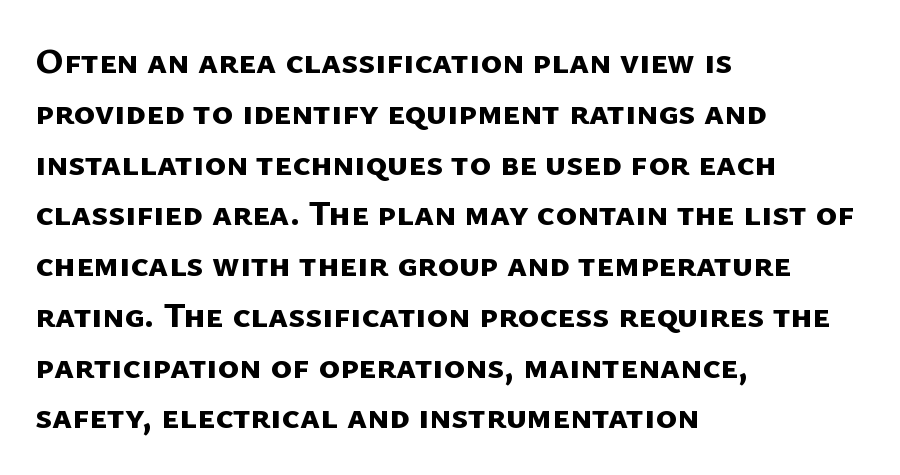
The image shows 36 px bold sans-serif type; set left-aligned, normal line spacing (1.41x), normal letter spacing, not underlined; low stroke contrast and a medium x-height.
